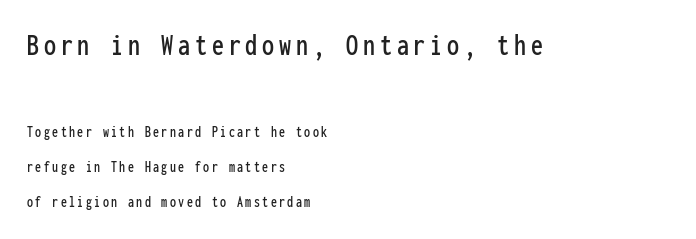
The image shows 32 px condensed sans-serif type, upright, monospaced; set left-aligned, loose line spacing (2.2x), not underlined; the first (top) block is 2.0x larger; low stroke contrast and a medium x-height.
